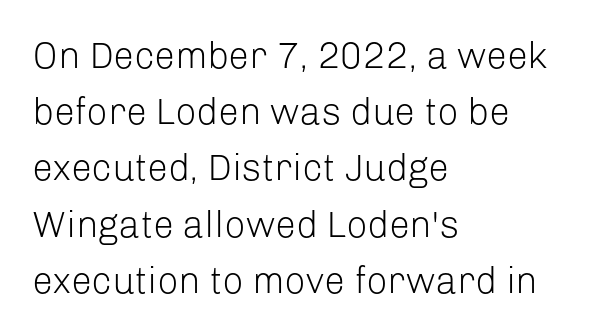
Every row of glyphs begins at an identical x-position on the left. Posture: vertical. Think of a printed novel: that variable character pitch is what you see here. The weight would be labelled regular, book, light, or lighter still.
